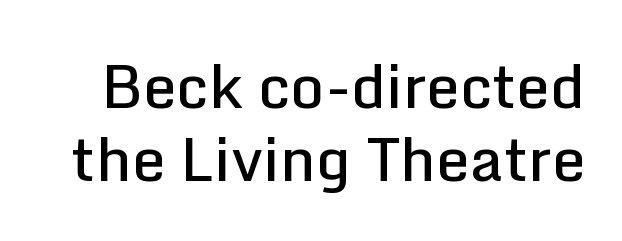
In terms of posture, this sample is upright. Students, note that the glyphs here touch the page at normal intervals. Here the designer chose a conventional face with non-uniform glyph widths. Look at the bottom of the vertical strokes: they stop flat, with no serifs.
